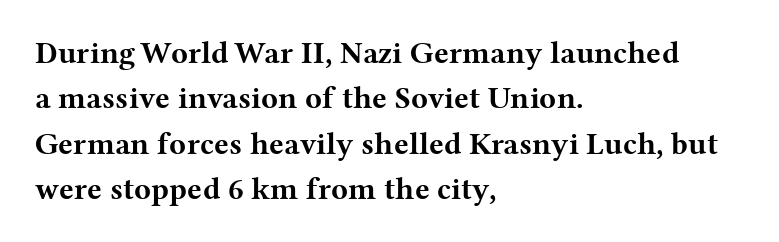
Letterform terminals end in serifs throughout the passage. The leading is moderate, giving the passage an even texture. Inter-character spacing is left at the font's built-in metrics. The face used here is proportionally spaced, like ordinary book or web type. The typesetter chose a ragged-right arrangement here.
